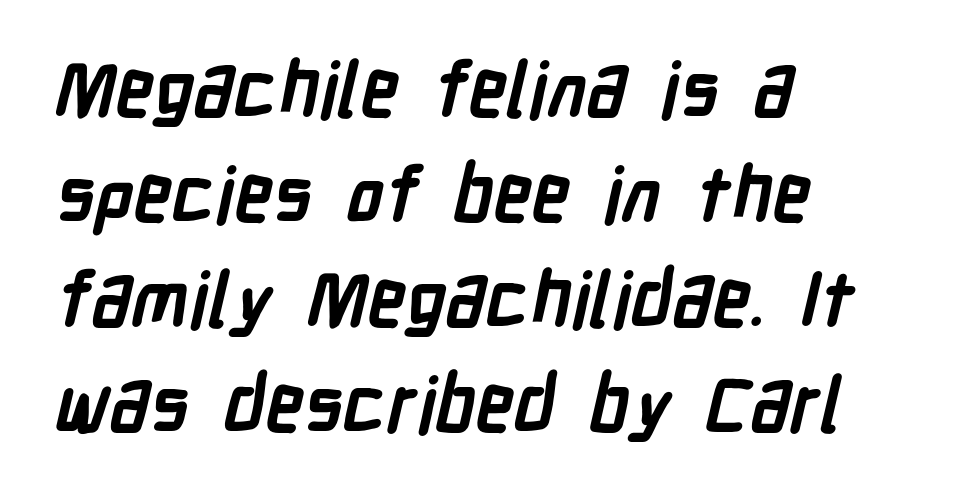
The image shows 76 px semibold, condensed sans-serif type; set left-aligned, normal line spacing (1.38x), normal letter spacing, not underlined; low stroke contrast and a medium x-height.
